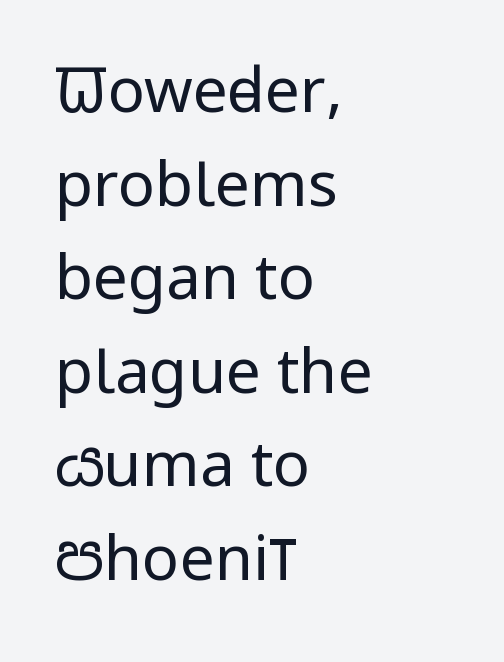
The passage shown has conventional tracking throughout. A typesetter would call this proportional, since set widths differ per character. This reads as an unemphasized weight, regular at the heaviest. Type style note: lacks serifs. The axis of the letterforms is exactly vertical. The block of text has a typical density, with ordinary space between rows.
